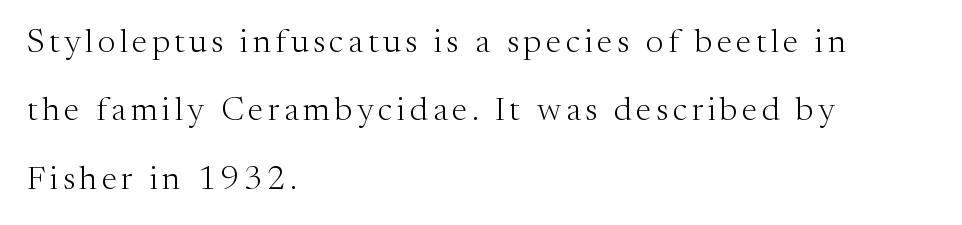
Caption: face not bold, strokes unweighted. Visually the block forms a straight wall on the left and a jagged coastline on the right. The baseline area is clear. Does the leading feel generous? Absolutely, it's lavish. You could not count columns in this text — the font is proportionally spaced. The font family rendered here belongs to the serif group.
